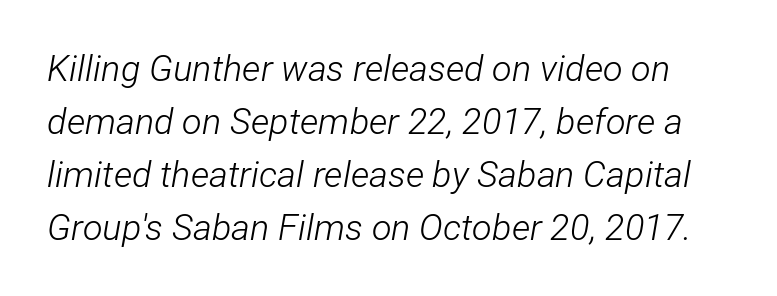
Descenders hang freely into open space. One glance says typical: line gaps are just what's usual. These glyphs show unthickened strokes, regular width or finer. Note the varied advance widths — an 'i' is clearly narrower than an 'm'.
